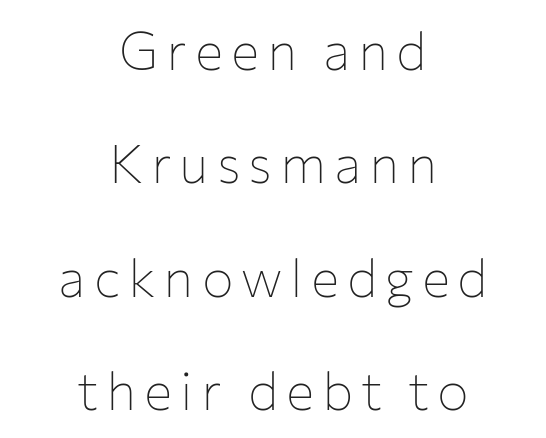
The image shows 53 px thin sans-serif type, upright; set centered, loose line spacing (2.14x), not underlined; low stroke contrast and a medium x-height.
